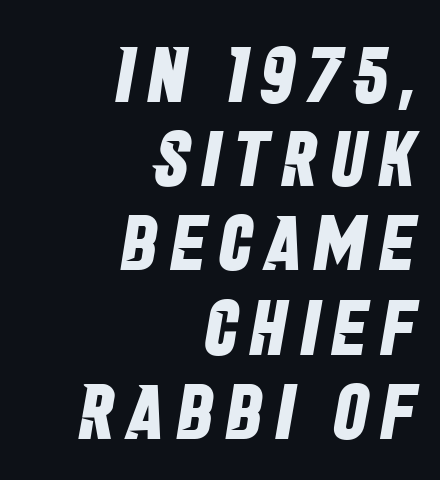
{"serif": "no", "bold": "yes", "weight": "bold", "width": "condensed", "stroke_contrast": "low", "x_height": "large", "monospaced": "no", "underline": "no", "align": "right", "line_spacing": "tight", "line_spacing_ratio": 1.08, "glyph_px": 78}
